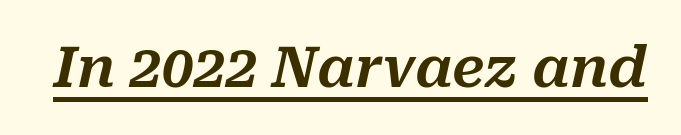
{"italic": "yes", "lean": "right", "slant_degrees": 10, "width": "normal", "stroke_contrast": "medium", "x_height": "medium", "monospaced": "no", "underline": "yes", "letter_spacing": "normal", "letter_spacing_em": 0.0, "glyph_px": 57}
